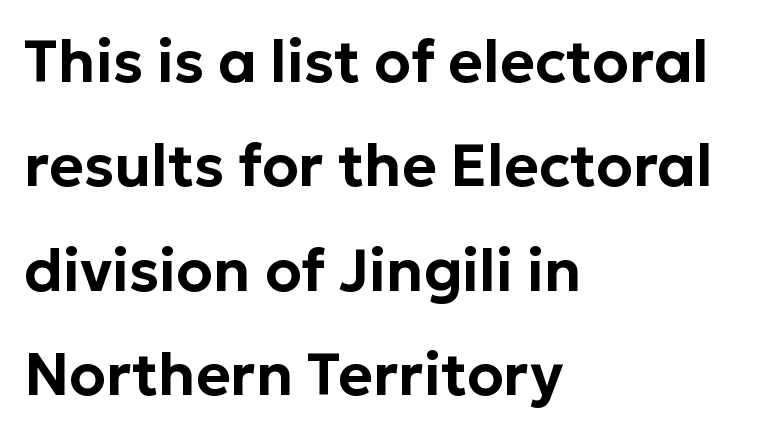
Q: Is the text italic (slanted)? A: No, it is upright.
Q: Is the typeface a serif or a sans-serif typeface? A: Sans-serif.
Q: Is the text underlined? A: No.
Q: How is the paragraph aligned? A: Left-aligned.
Q: Is the spacing between letters normal or unusually wide? A: Normal.
Q: Width (condensed, normal, or wide)? A: Normal.
Q: Stroke contrast? A: Low.
Q: x-height? A: Medium.
Q: Monospaced? A: No.
